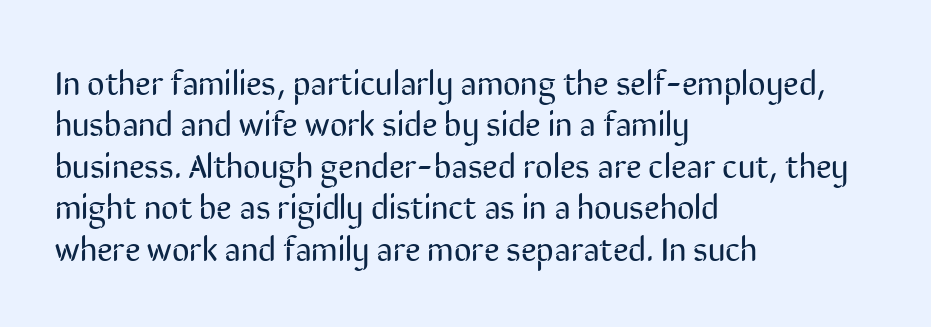
The space beneath each line is pristine and unruled. The font's upright variant was chosen for this text. All the whitespace from short lines collects on the right. No chunkiness to these letters — they're not bold.
